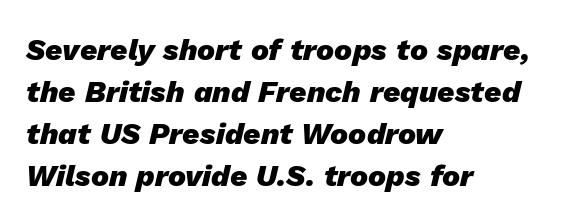
The image shows 30 px heavy type, italic (leaning right); set left-aligned, normal line spacing (1.4x), normal letter spacing, not underlined; low stroke contrast and a medium x-height.
